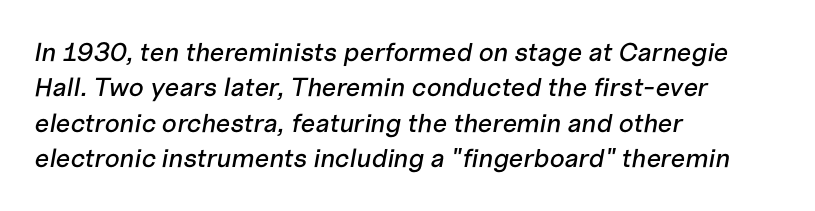
The rows are spaced the way most documents space them. The lines are quadded left. Nothing unusual about the tracking: characters are spaced as the font intends. The axis of the letterforms is tilted away from vertical.
